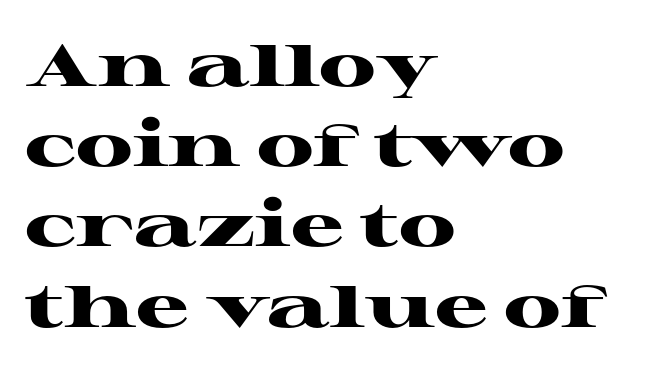
Q: Is the text bold? A: Yes.
Q: Is the text italic (slanted)? A: No, it is upright.
Q: Is the typeface a serif or a sans-serif typeface? A: Serif.
Q: Is the text underlined? A: No.
Q: How is the paragraph aligned? A: Left-aligned.
Q: Is the spacing between letters normal or unusually wide? A: Normal.
Q: Is the spacing between lines tight, normal or loose? A: Normal.
Q: Width (condensed, normal, or wide)? A: Wide.
Q: Stroke contrast? A: High.
Q: x-height? A: Medium.
Q: Monospaced? A: No.
